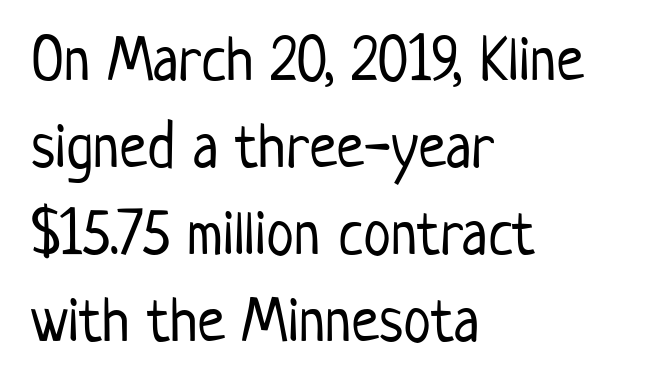
The image shows 63 px light, condensed sans-serif type, upright; set left-aligned, normal line spacing (1.38x), normal letter spacing, not underlined; low stroke contrast and a medium x-height.
